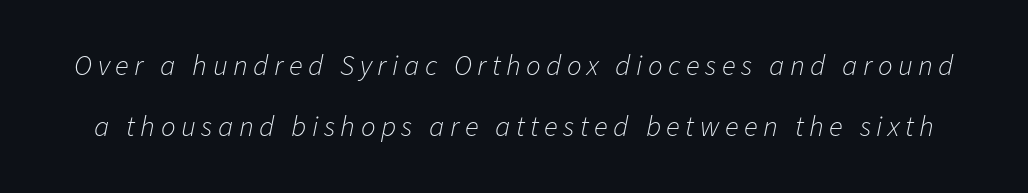
Q: Is the text bold? A: No.
Q: Is the text italic (slanted)? A: Yes, it leans right by about 11 degrees.
Q: Is the text underlined? A: No.
Q: Is the spacing between lines tight, normal or loose? A: Loose.
Q: Width (condensed, normal, or wide)? A: Normal.
Q: Stroke contrast? A: Low.
Q: x-height? A: Medium.
Q: Monospaced? A: No.
